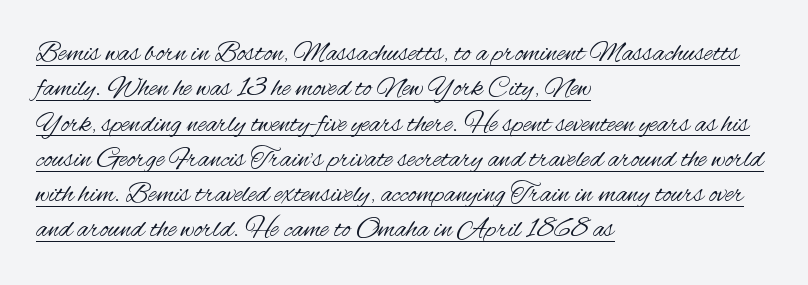
The image shows 28 px regular-weight, condensed sans-serif type; set left-aligned, normal line spacing (1.26x), normal letter spacing, underlined; medium stroke contrast and a small x-height.
